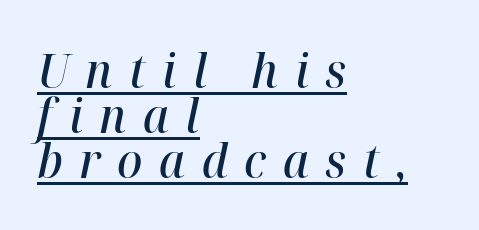
The image shows 47 px semibold type, italic (leaning right); set left-aligned, tight line spacing (0.96x), unusually wide letter spacing (+0.35 em), underlined; high stroke contrast and a medium x-height.
